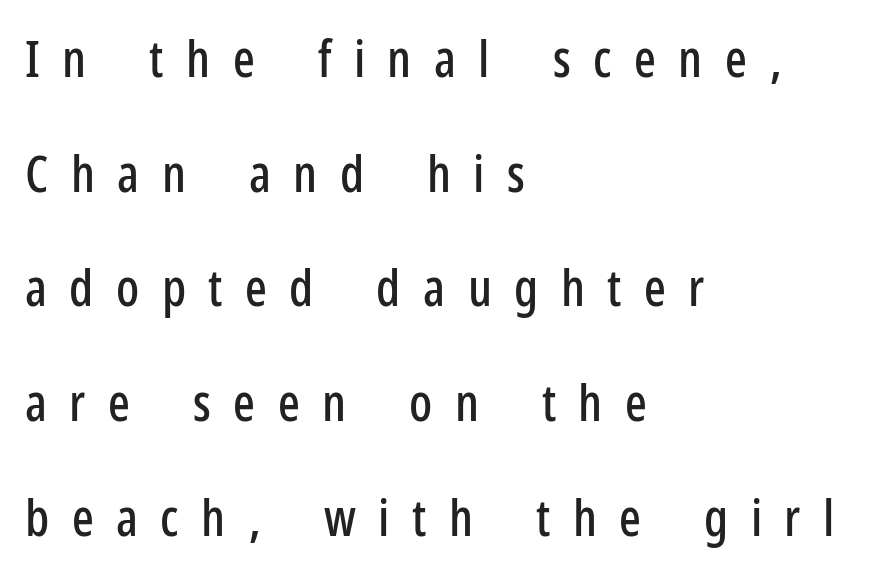
Q: Is the text italic (slanted)? A: No, it is upright.
Q: Is the typeface a serif or a sans-serif typeface? A: Sans-serif.
Q: Is the text underlined? A: No.
Q: How is the paragraph aligned? A: Left-aligned.
Q: Is the spacing between letters normal or unusually wide? A: Unusually wide.
Q: Is the spacing between lines tight, normal or loose? A: Loose.
Q: Width (condensed, normal, or wide)? A: Condensed.
Q: Stroke contrast? A: Low.
Q: x-height? A: Medium.
Q: Monospaced? A: No.
